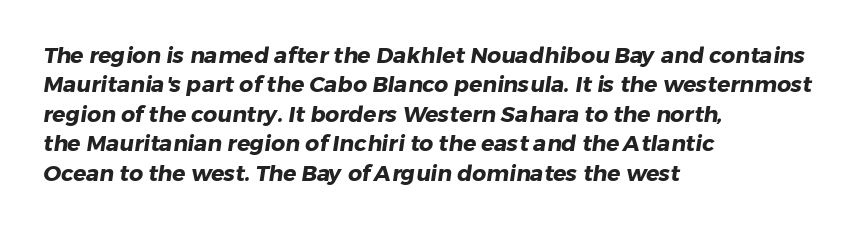
The image shows 22 px bold type; set left-aligned, normal line spacing (1.34x), normal letter spacing, not underlined.
